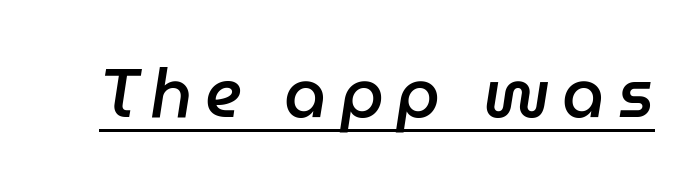
Q: Is the text bold? A: Semi-bold.
Q: Is the text italic (slanted)? A: Yes, it leans right by about 9 degrees.
Q: Is the text underlined? A: Yes.
Q: Width (condensed, normal, or wide)? A: Normal.
Q: Stroke contrast? A: Low.
Q: x-height? A: Medium.
Q: Monospaced? A: No.
